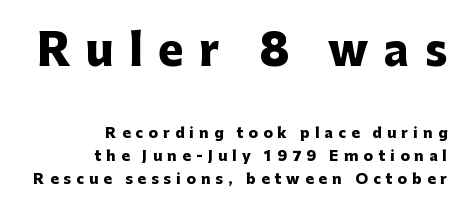
The image shows 42 px heavy sans-serif type, upright; set right-aligned, normal line spacing (1.64x), unusually wide letter spacing (+0.37 em), not underlined; the first (top) block is 3.0x larger; low stroke contrast and a medium x-height.
